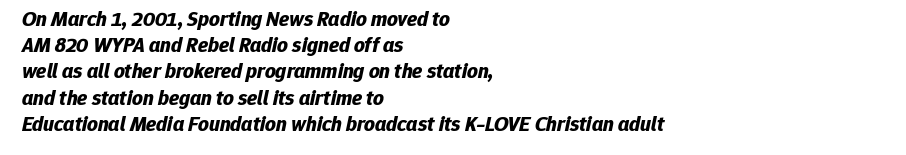
{"italic": "yes", "lean": "right", "slant_degrees": 12, "bold": "yes", "underline": "no", "align": "left", "line_spacing": "normal", "line_spacing_ratio": 1.25, "letter_spacing": "normal", "letter_spacing_em": 0.0, "glyph_px": 21}
